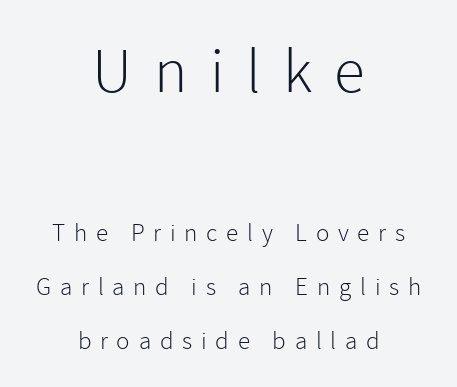
Q: Is the text bold? A: No.
Q: Is the text italic (slanted)? A: No, it is upright.
Q: Is the typeface a serif or a sans-serif typeface? A: Sans-serif.
Q: Is the text underlined? A: No.
Q: How is the paragraph aligned? A: Centered.
Q: Is the spacing between letters normal or unusually wide? A: Unusually wide.
Q: Is the spacing between lines tight, normal or loose? A: Loose.
Q: Which block of text is set in a larger size, the first (top) or the second (bottom)? A: The first (top) one.
Q: Width (condensed, normal, or wide)? A: Normal.
Q: x-height? A: Medium.
Q: Monospaced? A: No.
